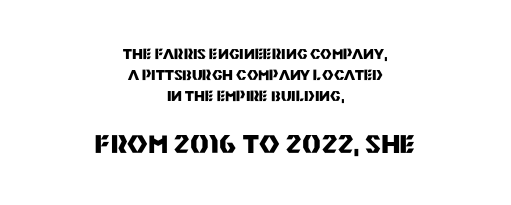
Q: Is the text bold? A: Yes.
Q: Is the text italic (slanted)? A: No, it is upright.
Q: Is the text underlined? A: No.
Q: How is the paragraph aligned? A: Centered.
Q: Is the spacing between letters normal or unusually wide? A: Normal.
Q: Is the spacing between lines tight, normal or loose? A: Normal.
Q: Which block of text is set in a larger size, the first (top) or the second (bottom)? A: The second (bottom) one.
